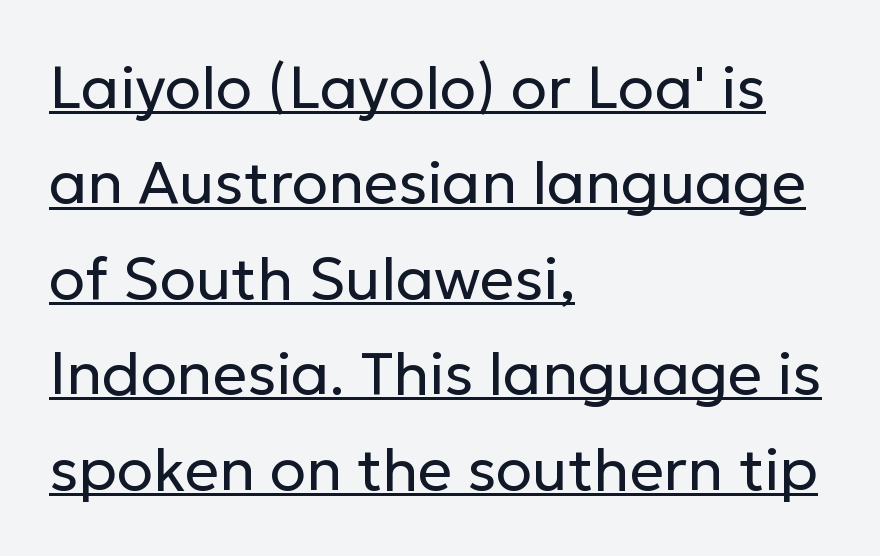
The image shows 60 px regular-weight sans-serif type, upright; set left-aligned, normal line spacing (1.59x), normal letter spacing, underlined; low stroke contrast and a medium x-height.
